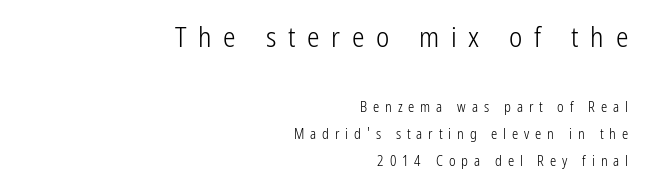
The compositor pushed each line to the right boundary. Beneath every word, the page is bare. This rendering widens character spacing well past its baseline value. Each letter keeps its own natural width here, so spacing adapts to shape.
